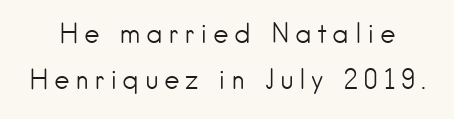
Only glyphs here, with clear space below each row. The weight would be labelled regular, book, light, or lighter still. Rendered with straight, roman letterforms.
